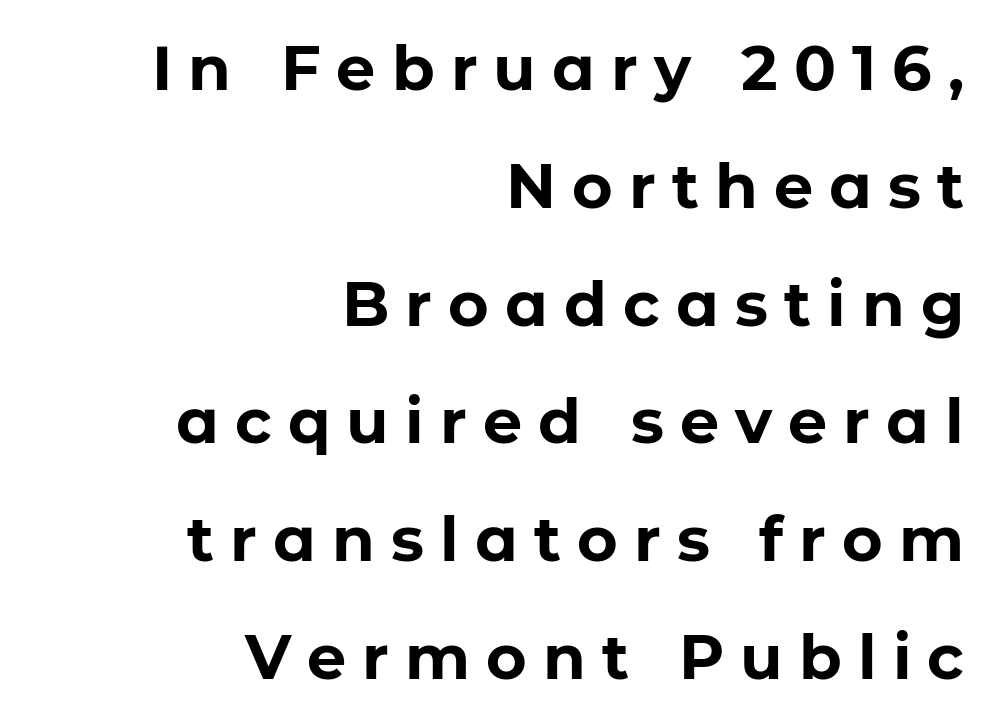
The image shows 62 px bold sans-serif type, upright; set right-aligned, loose line spacing (1.9x), unusually wide letter spacing (+0.26 em), not underlined; low stroke contrast and a medium x-height.
